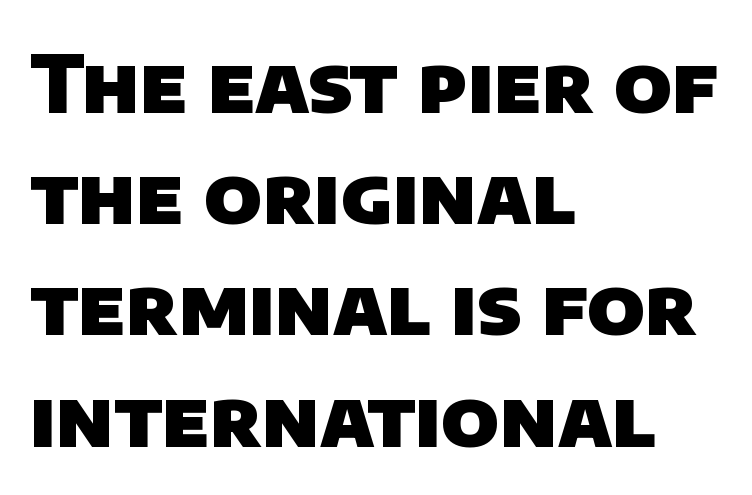
Q: Is the text bold? A: Yes.
Q: Is the typeface a serif or a sans-serif typeface? A: Sans-serif.
Q: Is the text underlined? A: No.
Q: How is the paragraph aligned? A: Left-aligned.
Q: Is the spacing between letters normal or unusually wide? A: Normal.
Q: Is the spacing between lines tight, normal or loose? A: Normal.
Q: Width (condensed, normal, or wide)? A: Normal.
Q: Stroke contrast? A: Low.
Q: x-height? A: Large.
Q: Monospaced? A: No.
